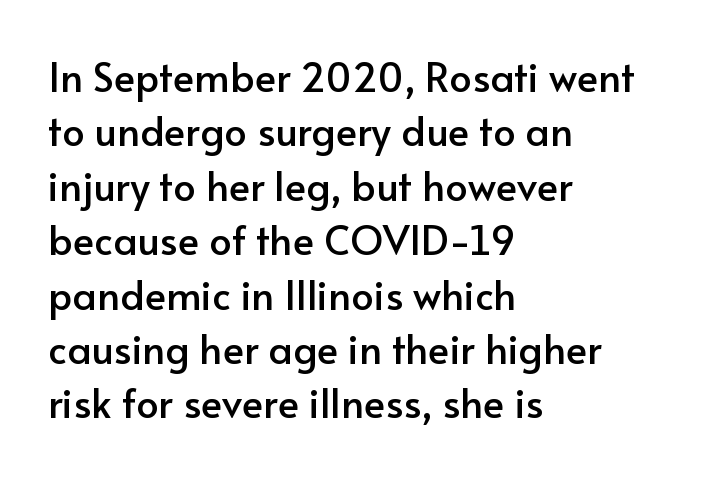
Q: Is the text italic (slanted)? A: No, it is upright.
Q: Is the typeface a serif or a sans-serif typeface? A: Sans-serif.
Q: Is the text underlined? A: No.
Q: How is the paragraph aligned? A: Left-aligned.
Q: Is the spacing between letters normal or unusually wide? A: Normal.
Q: Is the spacing between lines tight, normal or loose? A: Normal.
Q: Width (condensed, normal, or wide)? A: Normal.
Q: Stroke contrast? A: Low.
Q: x-height? A: Small.
Q: Monospaced? A: No.
